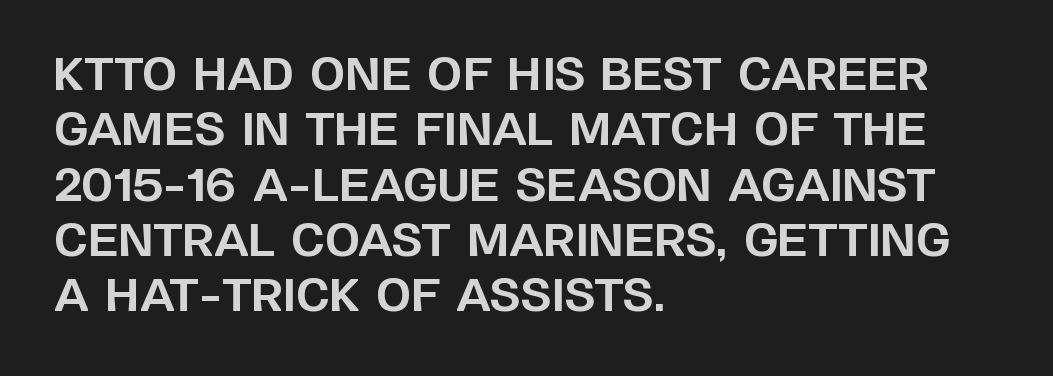
{"serif": "no", "italic": "no", "bold": "yes", "weight": "bold", "width": "normal", "stroke_contrast": "low", "x_height": "large", "monospaced": "no", "underline": "no", "align": "left", "line_spacing_ratio": 1.23, "letter_spacing": "normal", "letter_spacing_em": 0.0, "glyph_px": 45}
